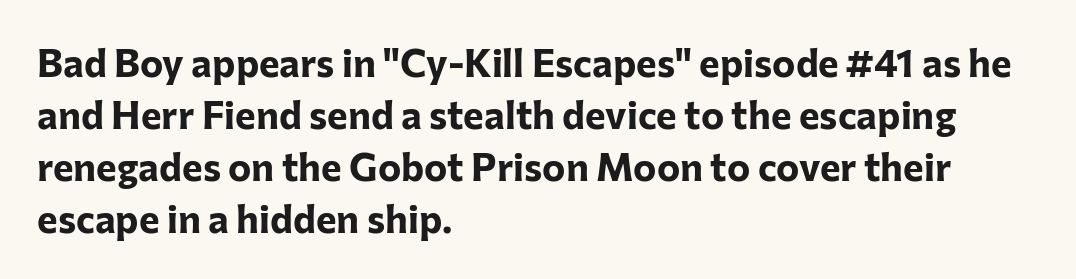
{"serif": "no", "italic": "no", "bold": "yes", "weight": "bold", "width": "normal", "stroke_contrast": "low", "x_height": "medium", "monospaced": "no", "underline": "no", "align": "left", "line_spacing": "normal", "line_spacing_ratio": 1.33, "letter_spacing": "normal", "letter_spacing_em": 0.0, "glyph_px": 39}
